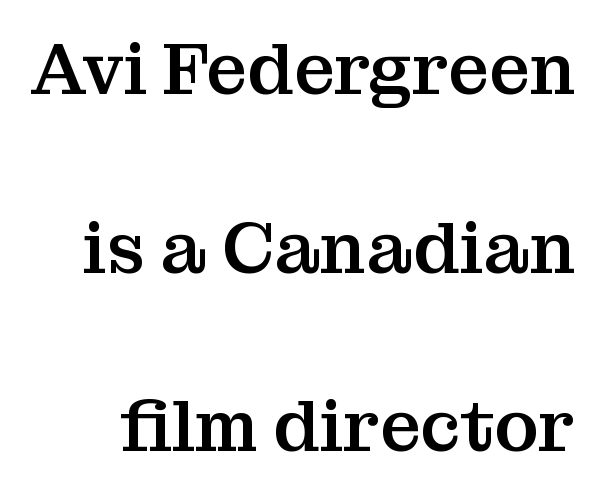
This sample has the flowing, uneven cadence of proportional lettering. Words appear dense and cohesive because spacing is normal. These lines are composed in type with serifs. The vertical gap from one line to the next is large.
